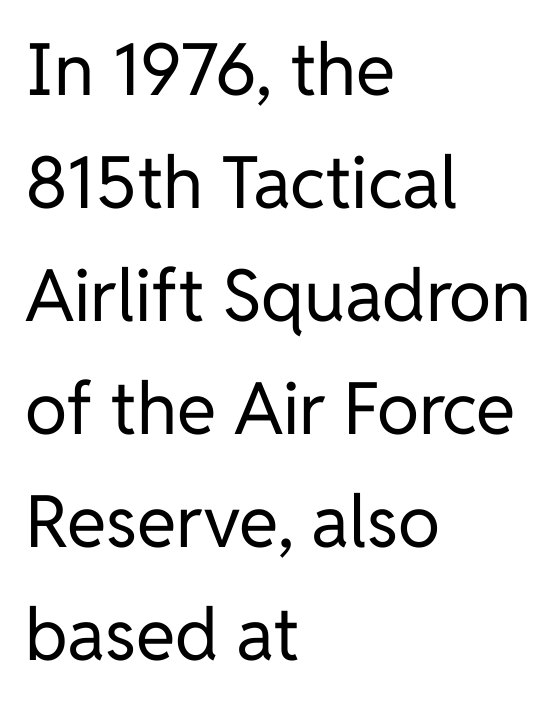
The image shows 72 px regular-weight sans-serif type, upright; set left-aligned, normal line spacing (1.57x), normal letter spacing, not underlined; low stroke contrast and a medium x-height.
